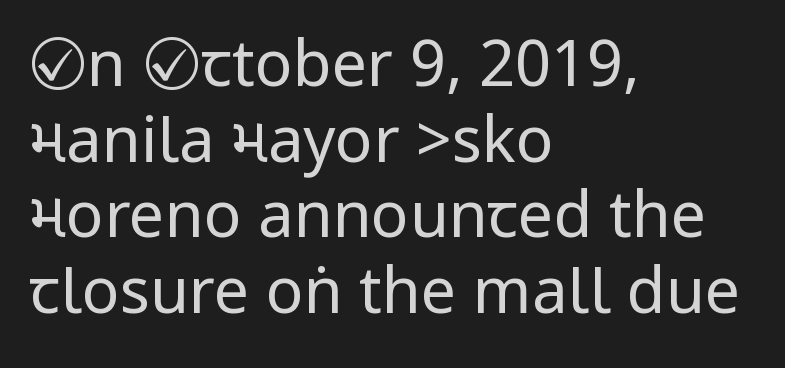
Each stroke keeps to a modest, everyday thickness or less. You can tell it's not italic because the verticals are truly vertical. Words appear dense and cohesive because spacing is normal. This rendering employs a face without finishing strokes, i.e., a sans-serif. Check the space under the baseline: it is left empty. The lines are quadded left.
